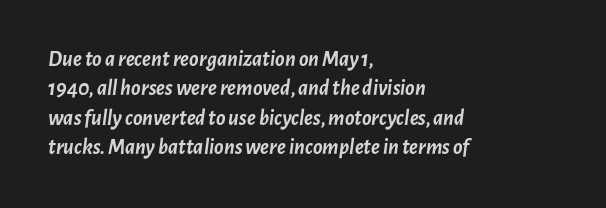
The line-height multiplier appears to be the usual default. Just letters on the line, the space beneath them empty. The ragged edge is on the right, which tells us the setting is flush left. Spacing between characters is what you'd get straight out of the box. Heft: maximum for text — a bold. The passage shown leans; its letterforms are oblique.
